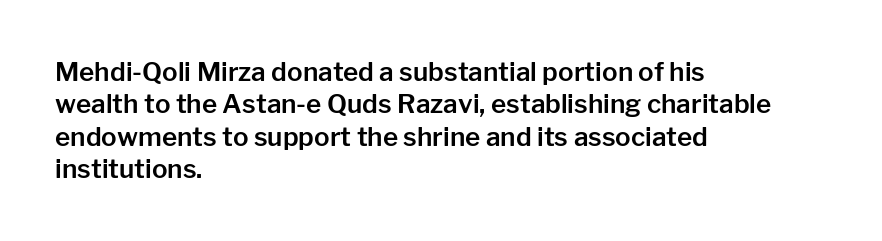
The image shows 26 px text type, upright; set left-aligned, normal line spacing (1.25x), normal letter spacing, not underlined.
